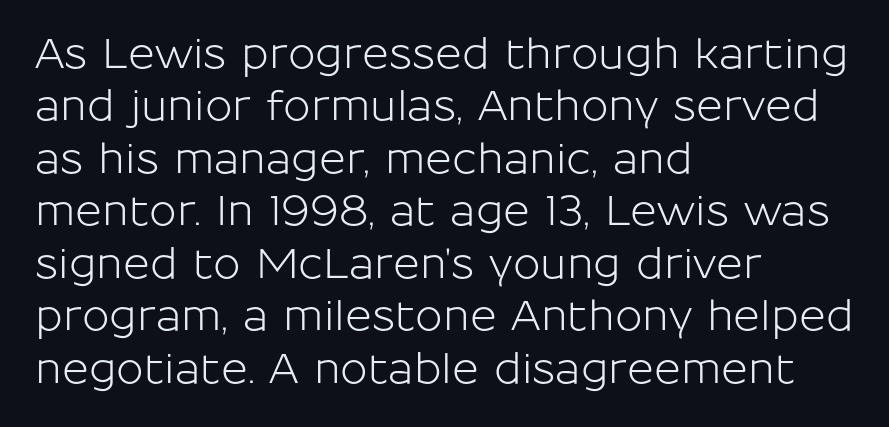
The image shows 41 px sans-serif type, upright; set left-aligned, normal line spacing (1.28x), normal letter spacing, not underlined; low stroke contrast and a medium x-height.
